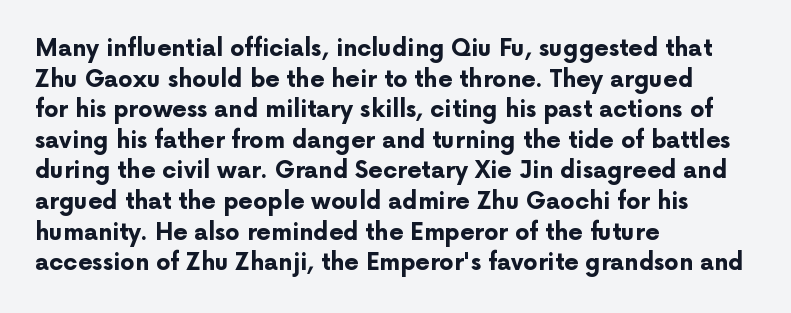
{"italic": "no", "bold": "yes", "underline": "no", "align": "left", "line_spacing": "normal", "line_spacing_ratio": 1.33, "letter_spacing": "normal", "letter_spacing_em": 0.0, "glyph_px": 23}
